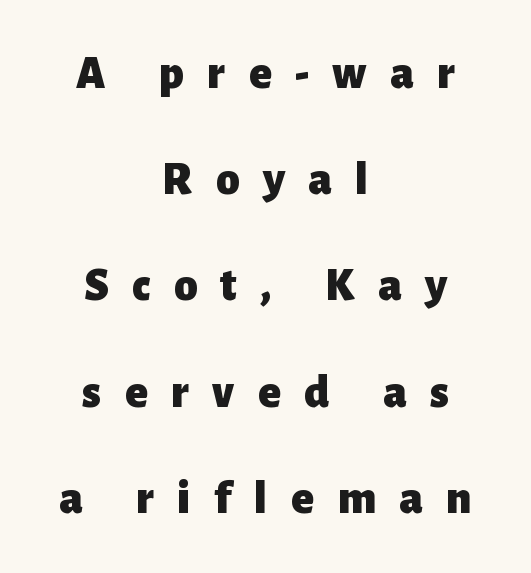
{"serif": "no", "italic": "no", "bold": "yes", "weight": "heavy", "width": "normal", "stroke_contrast": "low", "x_height": "medium", "monospaced": "no", "underline": "no", "align": "center", "line_spacing": "loose", "line_spacing_ratio": 2.26, "letter_spacing": "wide", "letter_spacing_em": 0.5, "glyph_px": 47}
